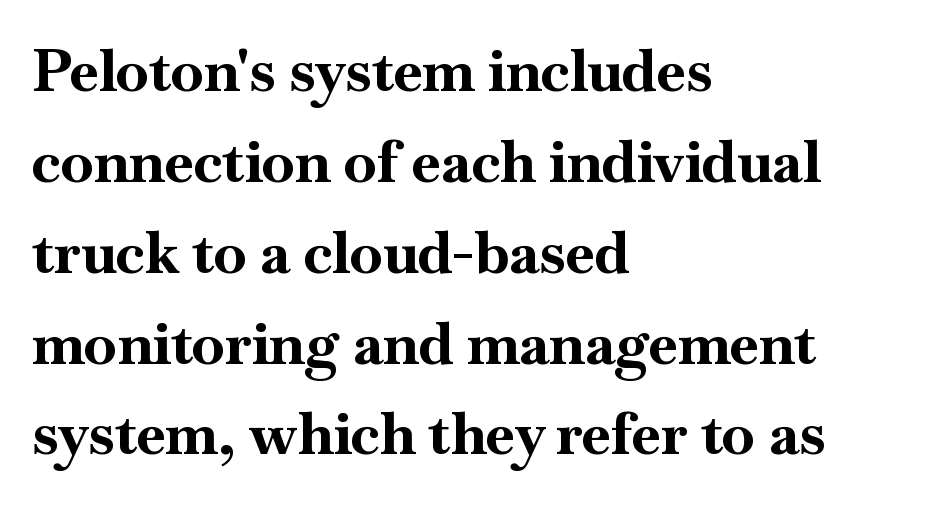
The image shows 59 px bold serif type, upright; set left-aligned, normal line spacing (1.54x), normal letter spacing, not underlined; high stroke contrast and a small x-height.
